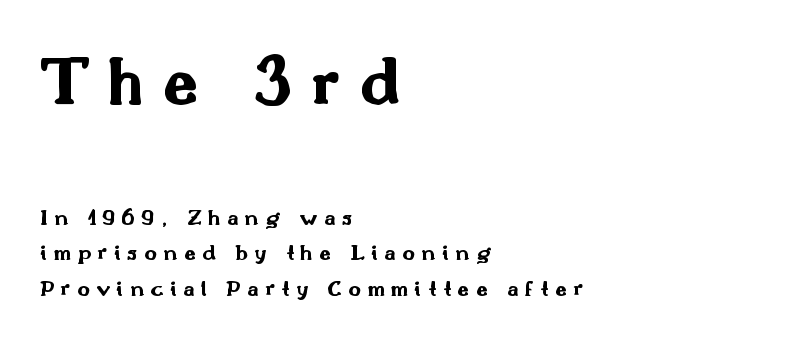
The image shows 71 px bold, wide sans-serif type, upright; set left-aligned, normal line spacing (1.49x), unusually wide letter spacing (+0.27 em), not underlined; the first (top) block is 2.96x larger; medium stroke contrast and a small x-height.
